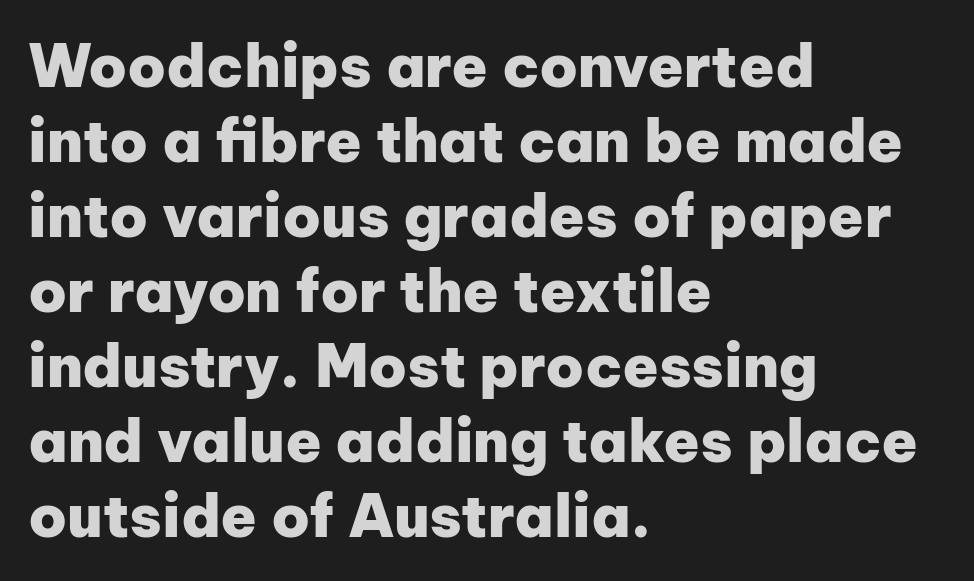
Q: Is the text bold? A: Yes.
Q: Is the text italic (slanted)? A: No, it is upright.
Q: Is the typeface a serif or a sans-serif typeface? A: Sans-serif.
Q: Is the text underlined? A: No.
Q: How is the paragraph aligned? A: Left-aligned.
Q: Is the spacing between letters normal or unusually wide? A: Normal.
Q: Is the spacing between lines tight, normal or loose? A: Normal.
Q: Width (condensed, normal, or wide)? A: Normal.
Q: Stroke contrast? A: Low.
Q: x-height? A: Medium.
Q: Monospaced? A: No.
